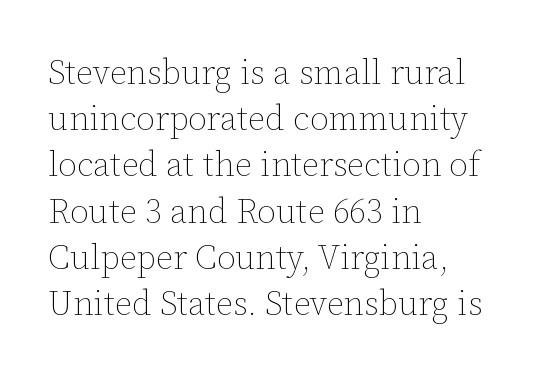
Q: Is the text bold? A: No.
Q: Is the text italic (slanted)? A: No, it is upright.
Q: Is the text underlined? A: No.
Q: How is the paragraph aligned? A: Left-aligned.
Q: Is the spacing between letters normal or unusually wide? A: Normal.
Q: Is the spacing between lines tight, normal or loose? A: Normal.
Q: Width (condensed, normal, or wide)? A: Normal.
Q: Stroke contrast? A: Low.
Q: x-height? A: Medium.
Q: Monospaced? A: No.
